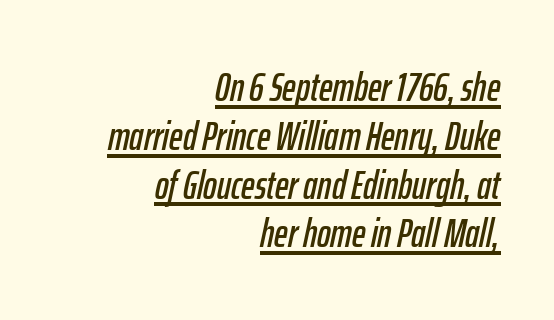
Q: Is the text italic (slanted)? A: Yes, it leans right by about 12 degrees.
Q: Is the text underlined? A: Yes.
Q: How is the paragraph aligned? A: Right-aligned.
Q: Is the spacing between letters normal or unusually wide? A: Normal.
Q: Width (condensed, normal, or wide)? A: Condensed.
Q: Stroke contrast? A: Low.
Q: x-height? A: Medium.
Q: Monospaced? A: No.
